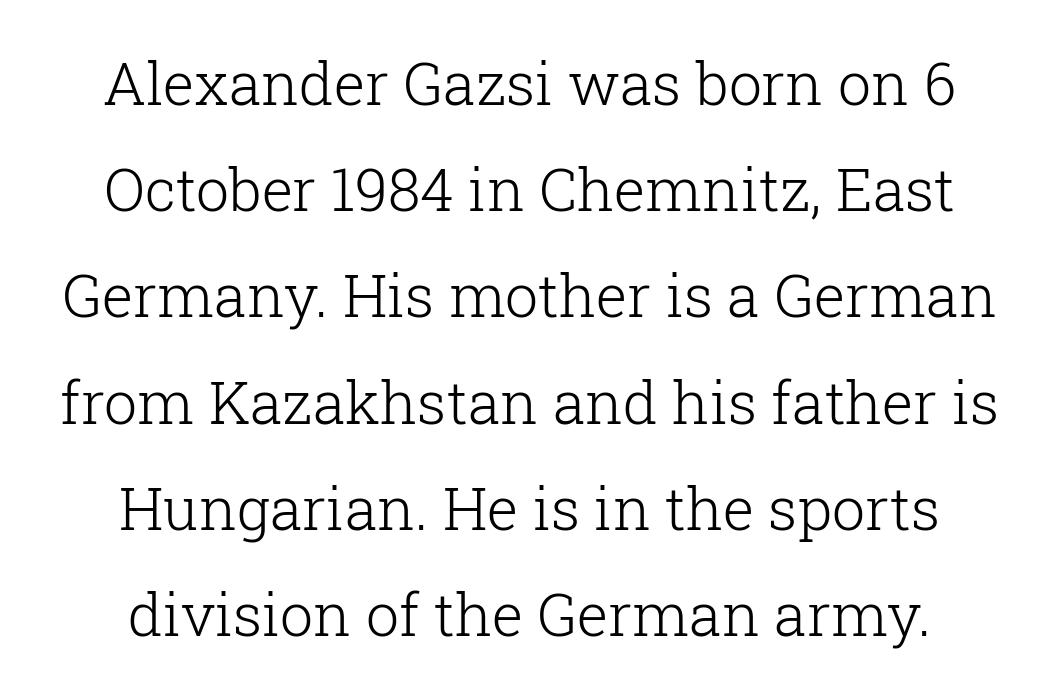
The specimen omits any rule beneath the text block's lines. Note: serifs present on the glyphs. The horizontal fit of the characters is conventional and even. Alignment: centered.
